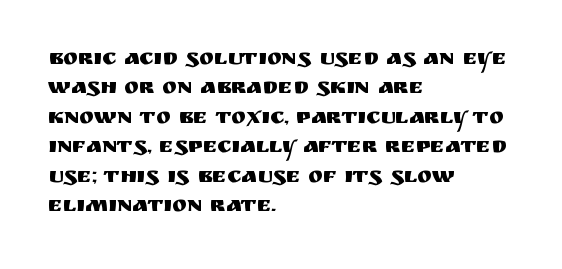
The image shows 22 px text type, upright; set left-aligned, normal line spacing (1.34x), normal letter spacing, not underlined.
